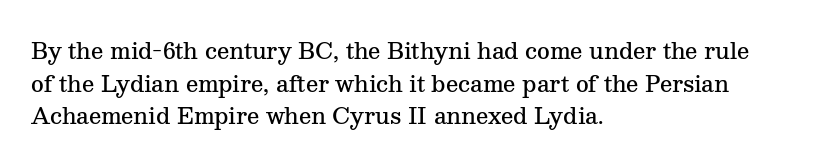
{"italic": "no", "bold": "semi", "underline": "no", "align": "left", "line_spacing": "normal", "line_spacing_ratio": 1.48, "letter_spacing": "normal", "letter_spacing_em": 0.0, "glyph_px": 22}
